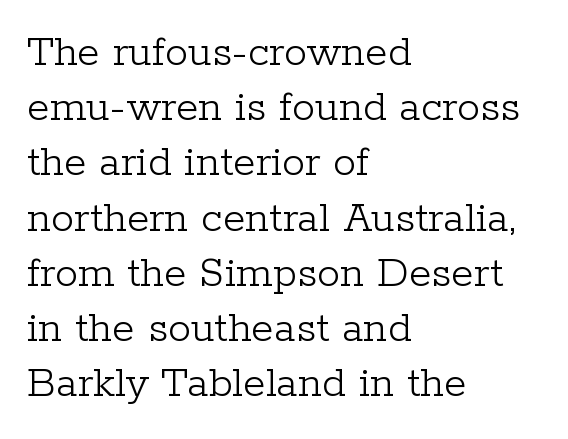
Q: Is the text bold? A: No.
Q: Is the text italic (slanted)? A: No, it is upright.
Q: Is the typeface a serif or a sans-serif typeface? A: Serif.
Q: Is the text underlined? A: No.
Q: How is the paragraph aligned? A: Left-aligned.
Q: Is the spacing between letters normal or unusually wide? A: Normal.
Q: Width (condensed, normal, or wide)? A: Normal.
Q: Stroke contrast? A: Low.
Q: x-height? A: Medium.
Q: Monospaced? A: No.
